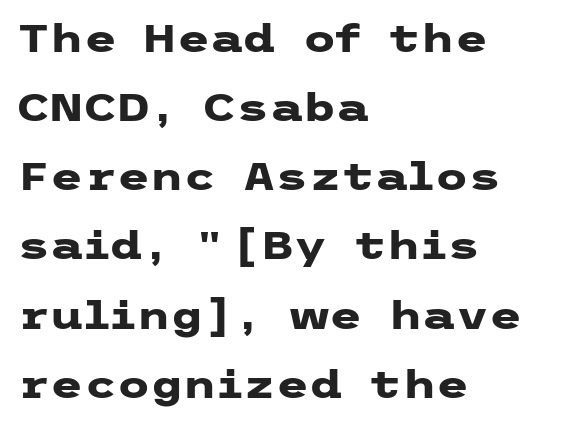
{"serif": "no", "italic": "no", "bold": "yes", "weight": "heavy", "width": "wide", "stroke_contrast": "low", "x_height": "medium", "underline": "no", "align": "left", "line_spacing_ratio": 1.82, "letter_spacing": "normal", "letter_spacing_em": 0.0, "glyph_px": 38}
